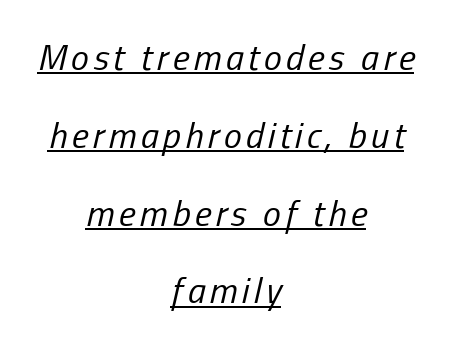
The face used here is proportionally spaced, like ordinary book or web type. The rendering uses a large line-height, opening up the rows. The rendered words wear a rule along their underside. The glyphs look as if they've been sheared to an angle. Where is the straight margin? There isn't one; the lines are centered.
